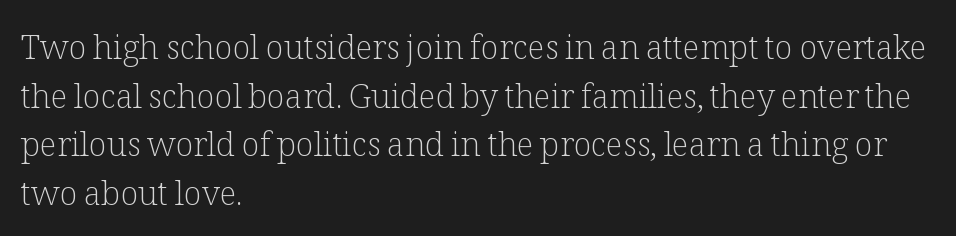
The image shows 33 px light serif type, upright; set left-aligned, normal line spacing (1.47x), normal letter spacing, not underlined; low stroke contrast and a medium x-height.
